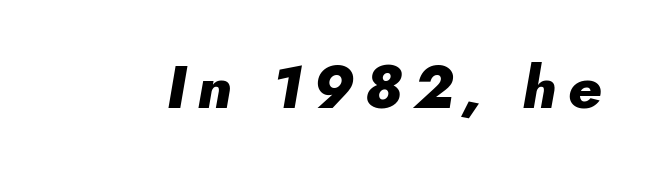
The image shows 60 px heavy type, italic (leaning right); set not underlined; low stroke contrast and a small x-height.
